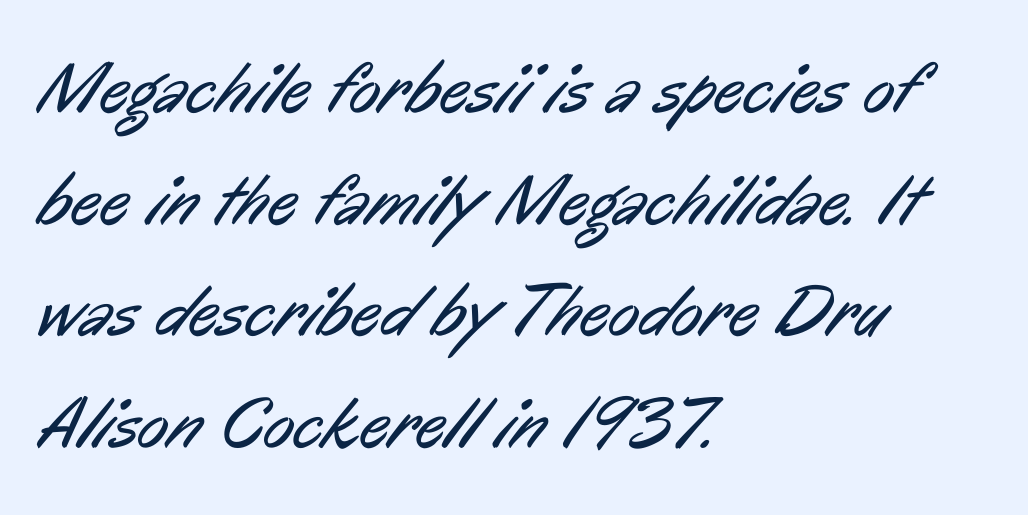
Default kerning and tracking; the words read as compact shapes. Unlike a traditional serif, this face leaves its strokes unadorned. The passage shown is not bold in any degree. The block of text has a typical density, with ordinary space between rows.
